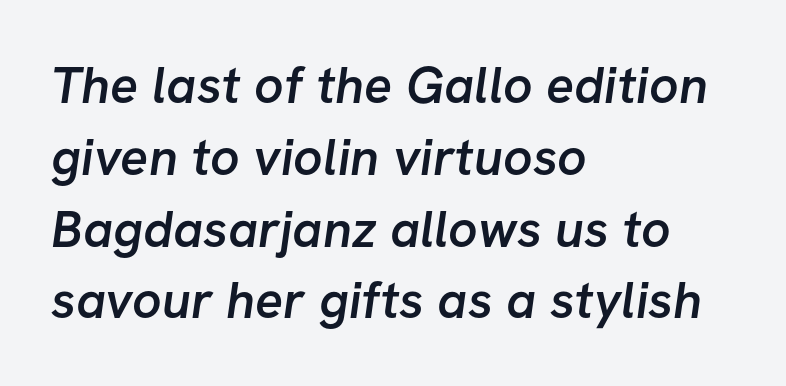
{"serif": "no", "bold": "semi", "weight": "semibold", "width": "normal", "stroke_contrast": "low", "x_height": "medium", "monospaced": "no", "underline": "no", "align": "left", "line_spacing": "normal", "line_spacing_ratio": 1.38, "letter_spacing": "normal", "letter_spacing_em": 0.0, "glyph_px": 52}
